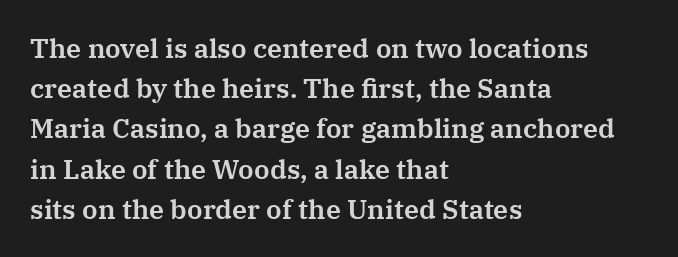
Q: Is the text italic (slanted)? A: No, it is upright.
Q: Is the text underlined? A: No.
Q: How is the paragraph aligned? A: Left-aligned.
Q: Is the spacing between letters normal or unusually wide? A: Normal.
Q: Is the spacing between lines tight, normal or loose? A: Normal.
